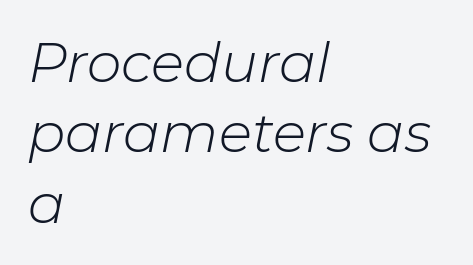
{"italic": "yes", "lean": "right", "slant_degrees": 11, "bold": "no", "weight": "light", "width": "normal", "stroke_contrast": "low", "x_height": "medium", "monospaced": "no", "underline": "no", "align": "left", "line_spacing": "normal", "line_spacing_ratio": 1.28, "letter_spacing": "normal", "letter_spacing_em": 0.0, "glyph_px": 55}
